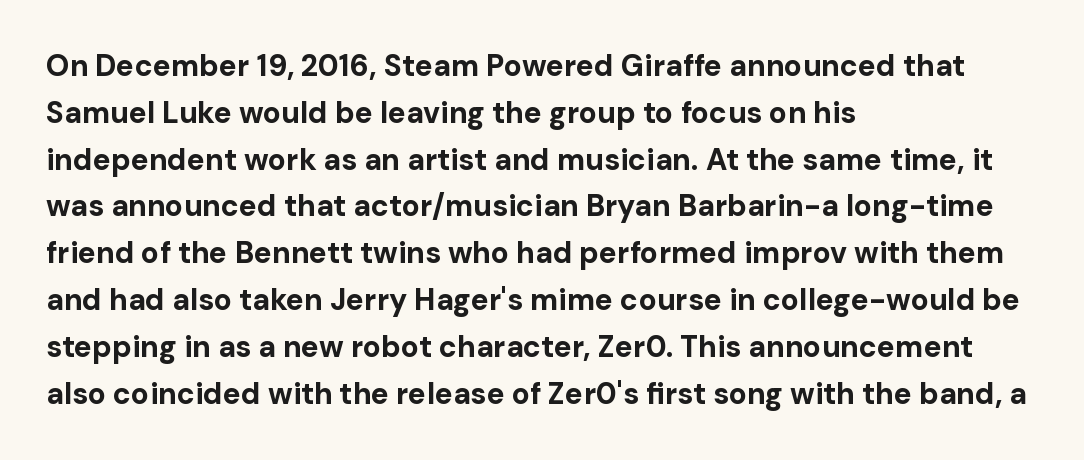
{"serif": "no", "italic": "no", "bold": "yes", "weight": "bold", "width": "normal", "stroke_contrast": "low", "x_height": "medium", "monospaced": "no", "underline": "no", "align": "left", "line_spacing": "normal", "line_spacing_ratio": 1.56, "letter_spacing": "normal", "letter_spacing_em": 0.0, "glyph_px": 30}
